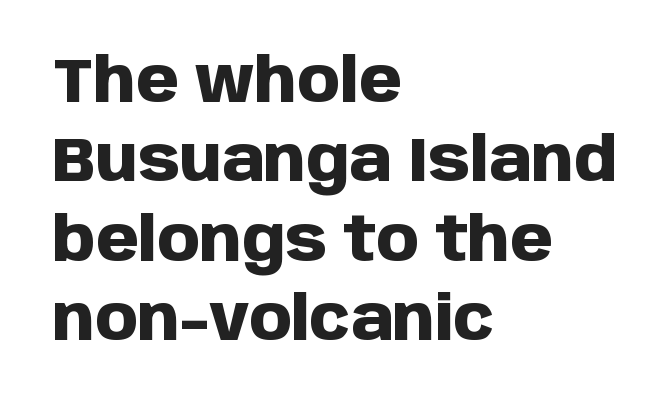
Q: Is the text bold? A: Yes.
Q: Is the text italic (slanted)? A: No, it is upright.
Q: Is the typeface a serif or a sans-serif typeface? A: Sans-serif.
Q: Is the text underlined? A: No.
Q: How is the paragraph aligned? A: Left-aligned.
Q: Is the spacing between letters normal or unusually wide? A: Normal.
Q: Is the spacing between lines tight, normal or loose? A: Normal.
Q: Width (condensed, normal, or wide)? A: Normal.
Q: Stroke contrast? A: Low.
Q: x-height? A: Large.
Q: Monospaced? A: No.
